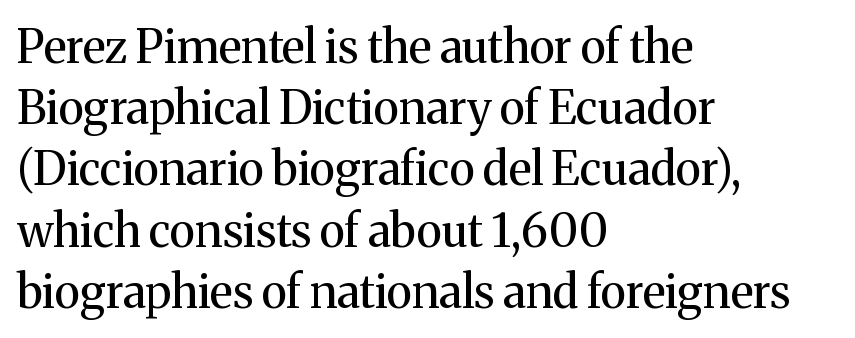
{"serif": "yes", "italic": "no", "bold": "no", "weight": "regular", "width": "normal", "stroke_contrast": "medium", "x_height": "medium", "monospaced": "no", "underline": "no", "align": "left", "line_spacing": "normal", "line_spacing_ratio": 1.33, "letter_spacing": "normal", "letter_spacing_em": 0.0, "glyph_px": 46}
